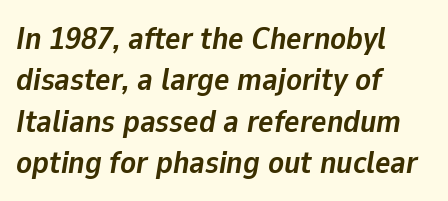
Q: Is the text bold? A: Yes.
Q: Is the text italic (slanted)? A: Yes, it leans right by about 9 degrees.
Q: Is the text underlined? A: No.
Q: How is the paragraph aligned? A: Left-aligned.
Q: Is the spacing between letters normal or unusually wide? A: Normal.
Q: Is the spacing between lines tight, normal or loose? A: Normal.
Q: Width (condensed, normal, or wide)? A: Normal.
Q: Stroke contrast? A: Low.
Q: x-height? A: Medium.
Q: Monospaced? A: No.
